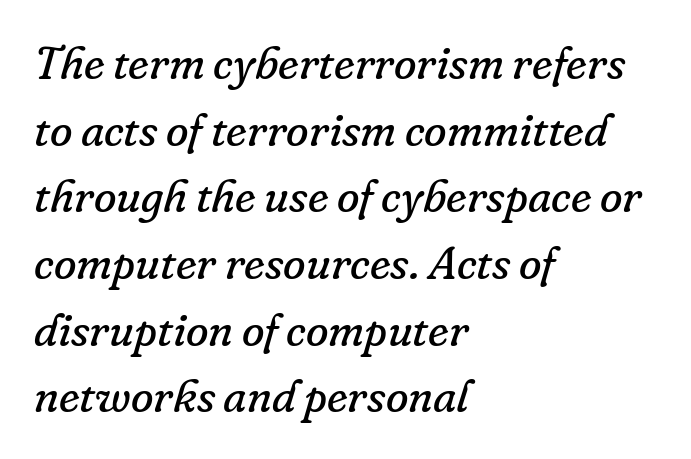
Q: Is the text bold? A: No.
Q: Is the text italic (slanted)? A: Yes, it leans right by about 16 degrees.
Q: Is the typeface a serif or a sans-serif typeface? A: Serif.
Q: Is the text underlined? A: No.
Q: How is the paragraph aligned? A: Left-aligned.
Q: Is the spacing between letters normal or unusually wide? A: Normal.
Q: Is the spacing between lines tight, normal or loose? A: Normal.
Q: Width (condensed, normal, or wide)? A: Normal.
Q: Stroke contrast? A: Low.
Q: x-height? A: Small.
Q: Monospaced? A: No.
